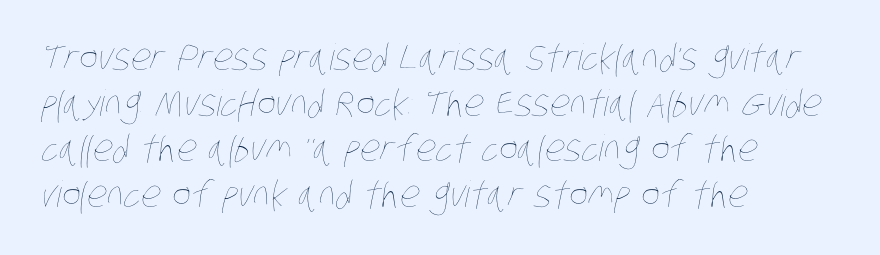
{"bold": "no", "weight": "thin", "width": "condensed", "stroke_contrast": "low", "x_height": "large", "monospaced": "no", "underline": "no", "align": "left", "line_spacing": "normal", "line_spacing_ratio": 1.27, "letter_spacing": "normal", "letter_spacing_em": 0.0, "glyph_px": 36}
